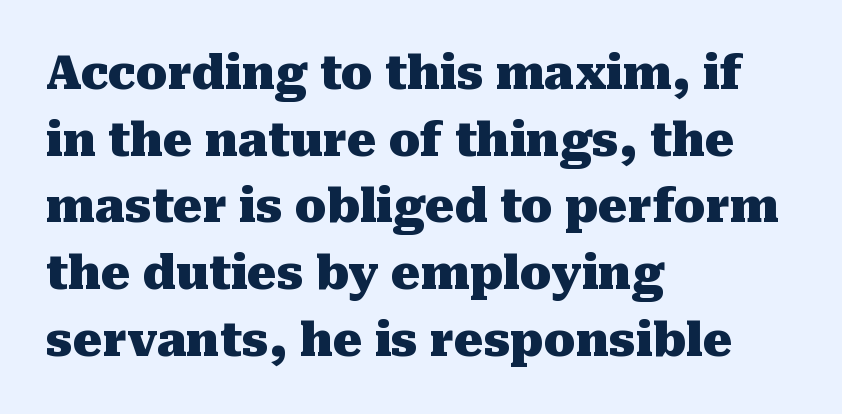
Q: Is the text bold? A: Yes.
Q: Is the text italic (slanted)? A: No, it is upright.
Q: Is the typeface a serif or a sans-serif typeface? A: Serif.
Q: Is the text underlined? A: No.
Q: How is the paragraph aligned? A: Left-aligned.
Q: Is the spacing between letters normal or unusually wide? A: Normal.
Q: Is the spacing between lines tight, normal or loose? A: Normal.
Q: Width (condensed, normal, or wide)? A: Normal.
Q: Stroke contrast? A: Medium.
Q: x-height? A: Medium.
Q: Monospaced? A: No.
